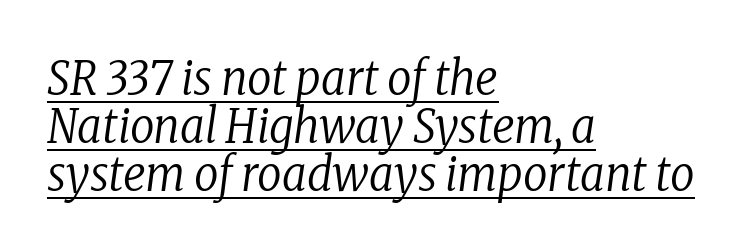
Heft: none added — not bold. The typeface chosen for these lines features serifs. The string is rendered with underlining switched on. Line beginnings align vertically; line endings do not. There is no visible air inserted between adjacent glyphs.
